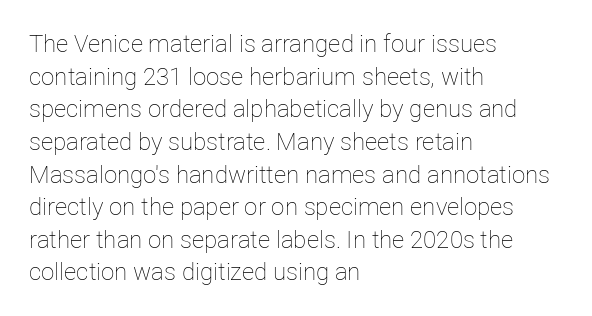
{"italic": "no", "bold": "no", "underline": "no", "align": "left", "line_spacing": "normal", "line_spacing_ratio": 1.36, "letter_spacing": "normal", "letter_spacing_em": 0.0, "glyph_px": 24}
